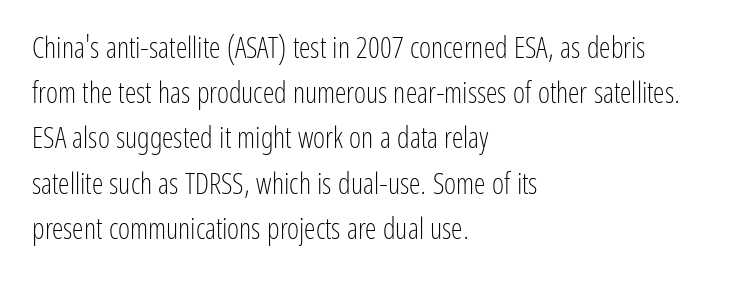
{"serif": "no", "italic": "no", "bold": "no", "weight": "light", "width": "condensed", "stroke_contrast": "low", "x_height": "medium", "monospaced": "no", "underline": "no", "align": "left", "line_spacing": "normal", "line_spacing_ratio": 1.56, "letter_spacing": "normal", "letter_spacing_em": 0.0, "glyph_px": 29}
